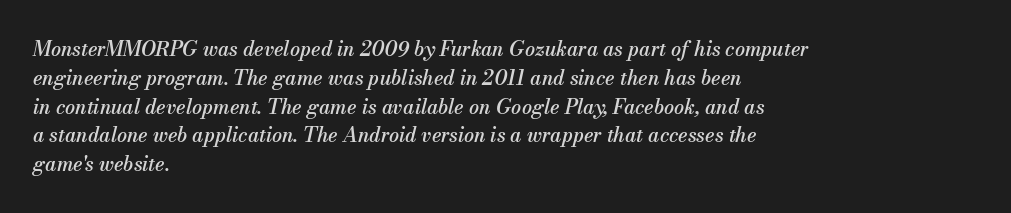
Rendered with sloped, italic letterforms. Whoever set this chose a conventional vertical rhythm. Look at the tracking — it's just the regular setting, nothing added. The lines are quadded left. Descenders are the only things crossing below the line.
